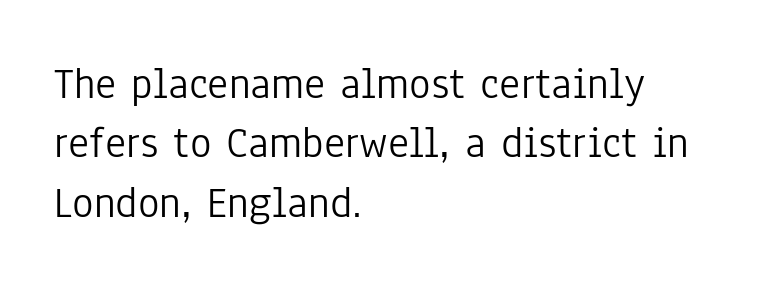
Q: Is the text bold? A: No.
Q: Is the text italic (slanted)? A: No, it is upright.
Q: Is the typeface a serif or a sans-serif typeface? A: Sans-serif.
Q: Is the text underlined? A: No.
Q: How is the paragraph aligned? A: Left-aligned.
Q: Is the spacing between letters normal or unusually wide? A: Normal.
Q: Is the spacing between lines tight, normal or loose? A: Normal.
Q: Width (condensed, normal, or wide)? A: Condensed.
Q: Stroke contrast? A: Low.
Q: x-height? A: Medium.
Q: Monospaced? A: No.
